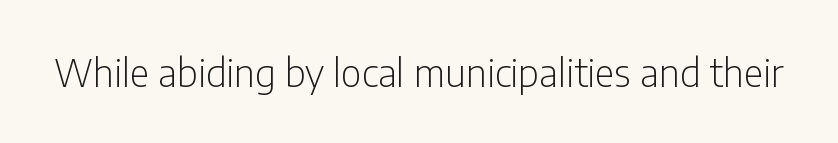
{"serif": "no", "italic": "no", "bold": "no", "weight": "light", "width": "condensed", "stroke_contrast": "low", "x_height": "medium", "monospaced": "no", "underline": "no", "letter_spacing": "normal", "letter_spacing_em": 0.0, "glyph_px": 38}
